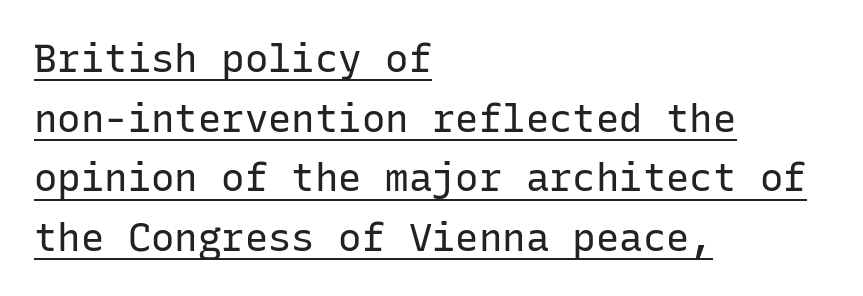
When letters stand straight like this, we call the style roman or upright. Somebody hit Ctrl+U on this one — the words are underlined. The face used here is monospaced, like something from a code editor. This is sans-serif lettering, the kind often seen on screens and signage.
